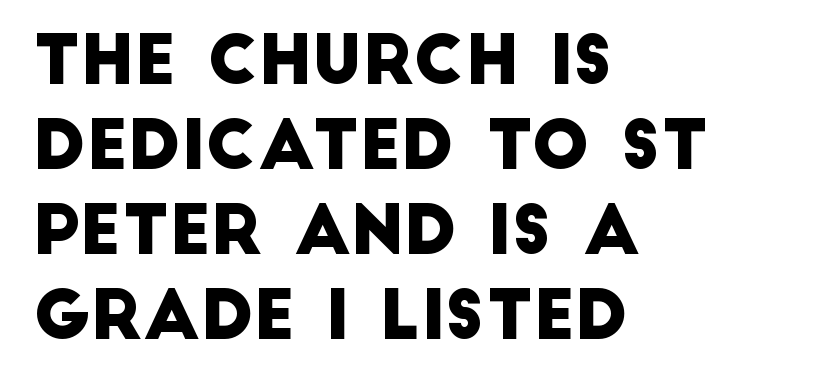
Q: Is the typeface a serif or a sans-serif typeface? A: Sans-serif.
Q: Is the text underlined? A: No.
Q: How is the paragraph aligned? A: Left-aligned.
Q: Is the spacing between letters normal or unusually wide? A: Normal.
Q: Is the spacing between lines tight, normal or loose? A: Normal.
Q: Width (condensed, normal, or wide)? A: Normal.
Q: Stroke contrast? A: Low.
Q: x-height? A: Large.
Q: Monospaced? A: No.
